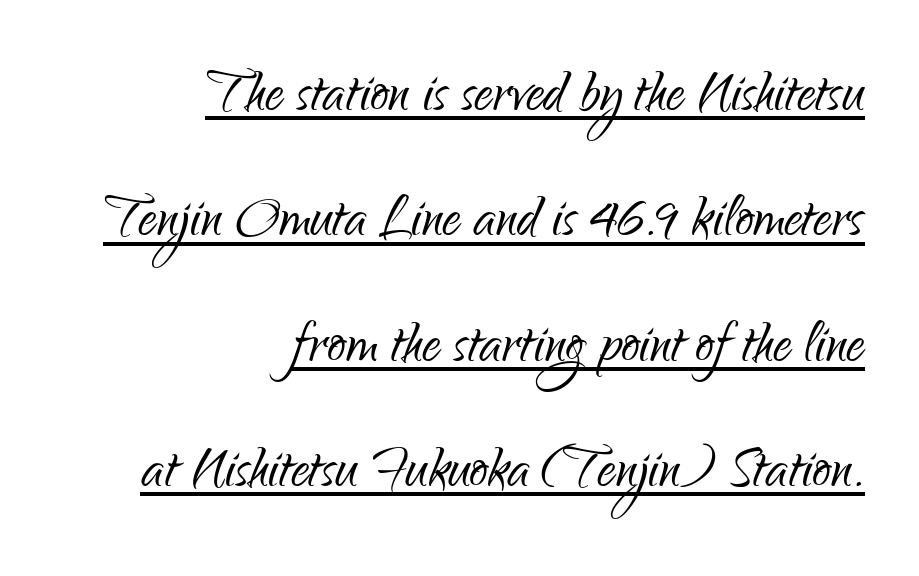
The image shows 72 px light, condensed sans-serif type; set right-aligned, line spacing 1.74x, normal letter spacing, underlined; low stroke contrast and a small x-height.
